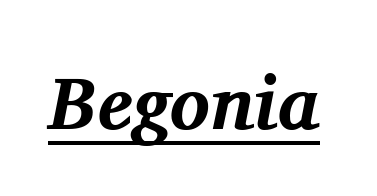
{"serif": "yes", "italic": "yes", "lean": "right", "slant_degrees": 11, "bold": "yes", "weight": "bold", "width": "normal", "stroke_contrast": "medium", "x_height": "medium", "monospaced": "no", "underline": "yes", "letter_spacing": "normal", "letter_spacing_em": 0.0, "glyph_px": 75}
